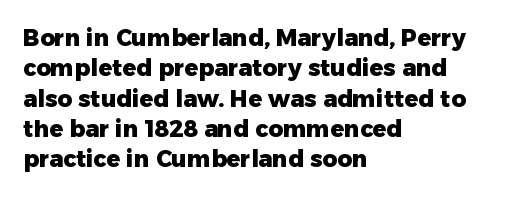
Q: Is the text bold? A: Yes.
Q: Is the text italic (slanted)? A: No, it is upright.
Q: Is the text underlined? A: No.
Q: How is the paragraph aligned? A: Left-aligned.
Q: Is the spacing between letters normal or unusually wide? A: Normal.
Q: Is the spacing between lines tight, normal or loose? A: Normal.
